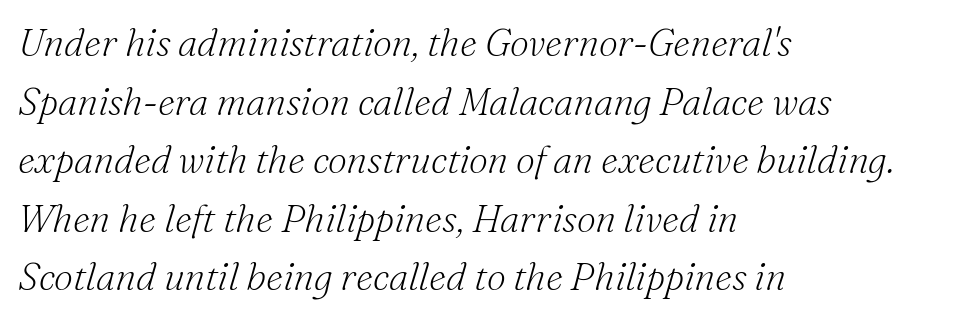
The image shows 38 px light serif type, italic (leaning right); set left-aligned, normal line spacing (1.54x), normal letter spacing, not underlined; medium stroke contrast and a small x-height.
